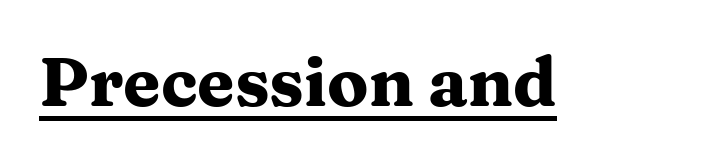
{"serif": "yes", "italic": "no", "bold": "yes", "weight": "heavy", "width": "wide", "stroke_contrast": "medium", "x_height": "medium", "monospaced": "no", "underline": "yes", "letter_spacing": "normal", "letter_spacing_em": 0.0, "glyph_px": 68}
